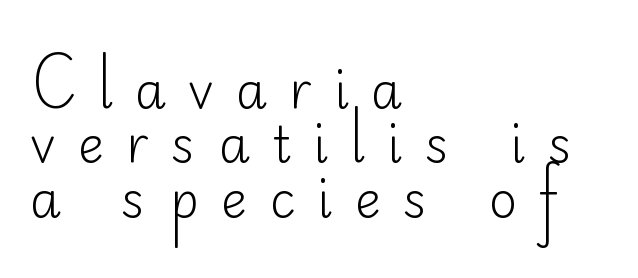
The passage shown is not underscored anywhere. You can tell it's not italic because the verticals are truly vertical. This sample is left-justified, so line endings fall wherever the words run out. No chunkiness to these letters — they're not bold.
